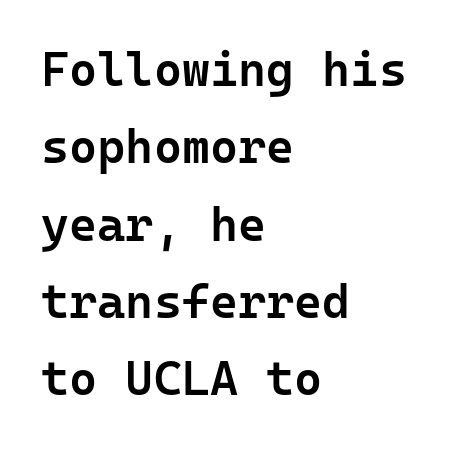
The line texture is even and compact thanks to regular tracking. Notice how descenders clear the ascenders below comfortably — that's standard leading. Spacing verdict: monospaced, one width for all characters. Posture: upright roman. Look at the bottom of the vertical strokes: they stop flat, with no serifs.
